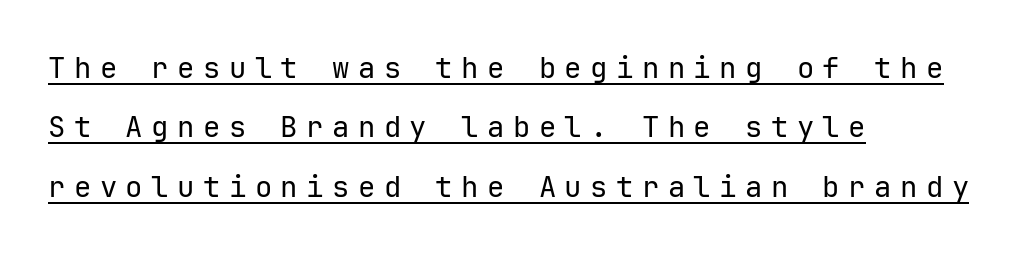
The text was rendered using a sans face with plain stroke endings. Loose tracking; the words dissolve into strings of separated letters. The face used here appears with an underline applied. Weight: not bold — regular or lighter. Each new line begins a long way beneath the previous one.
